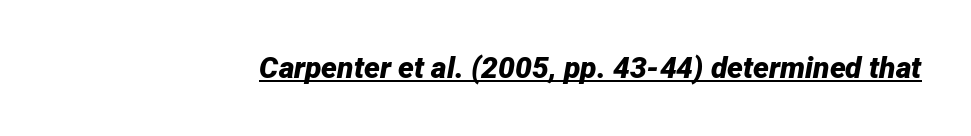
Every character sits at an angle, as italics do. What stands out about the letter spacing? Nothing — it is the standard amount. Thick stems and heavy bowls — unmistakably bold. Decoration check: the copy is underlined. The rendering uses natural spacing where letterforms have individual widths.
